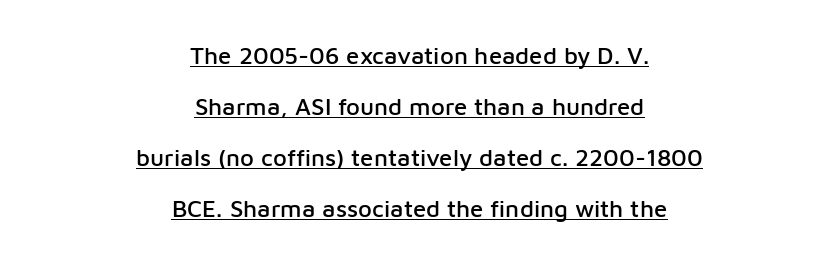
Q: Is the text italic (slanted)? A: No, it is upright.
Q: Is the text underlined? A: Yes.
Q: How is the paragraph aligned? A: Centered.
Q: Is the spacing between letters normal or unusually wide? A: Normal.
Q: Is the spacing between lines tight, normal or loose? A: Loose.
